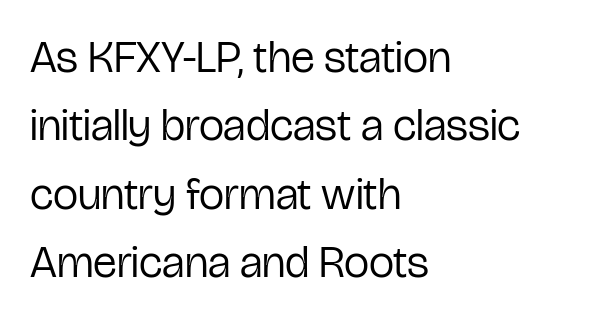
{"serif": "no", "italic": "no", "bold": "no", "weight": "regular", "width": "condensed", "stroke_contrast": "low", "x_height": "medium", "monospaced": "no", "underline": "no", "align": "left", "line_spacing": "normal", "line_spacing_ratio": 1.52, "letter_spacing": "normal", "letter_spacing_em": 0.0, "glyph_px": 45}
